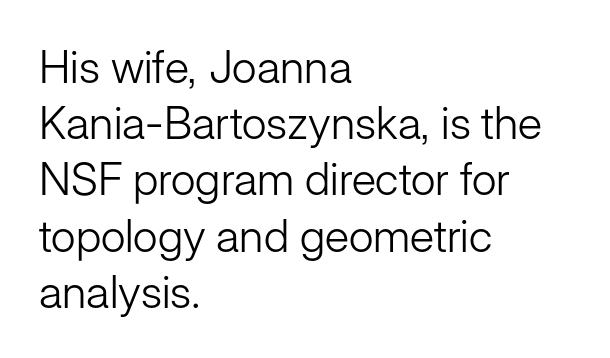
Q: Is the text bold? A: No.
Q: Is the text italic (slanted)? A: No, it is upright.
Q: Is the typeface a serif or a sans-serif typeface? A: Sans-serif.
Q: Is the text underlined? A: No.
Q: How is the paragraph aligned? A: Left-aligned.
Q: Is the spacing between letters normal or unusually wide? A: Normal.
Q: Is the spacing between lines tight, normal or loose? A: Normal.
Q: Width (condensed, normal, or wide)? A: Normal.
Q: Stroke contrast? A: Low.
Q: x-height? A: Medium.
Q: Monospaced? A: No.
